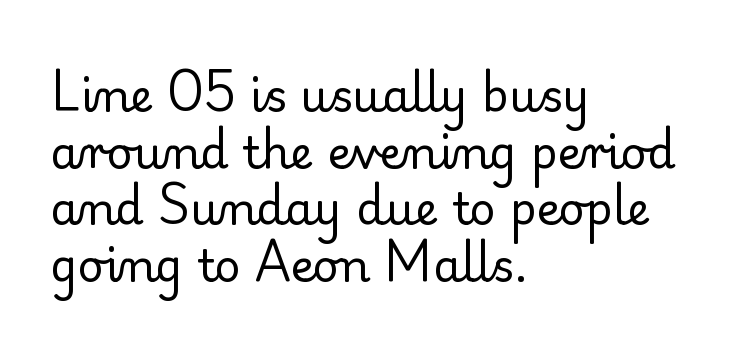
Q: Is the text bold? A: No.
Q: Is the text italic (slanted)? A: No, it is upright.
Q: Is the typeface a serif or a sans-serif typeface? A: Serif.
Q: Is the text underlined? A: No.
Q: How is the paragraph aligned? A: Left-aligned.
Q: Is the spacing between letters normal or unusually wide? A: Normal.
Q: Is the spacing between lines tight, normal or loose? A: Normal.
Q: Width (condensed, normal, or wide)? A: Normal.
Q: Stroke contrast? A: Low.
Q: x-height? A: Small.
Q: Monospaced? A: No.
